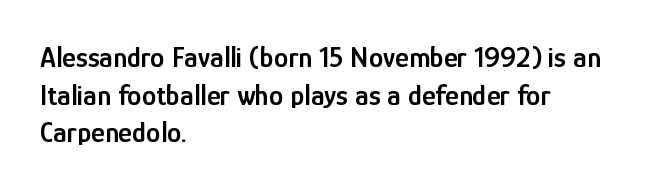
{"serif": "no", "italic": "no", "bold": "semi", "weight": "semibold", "width": "condensed", "stroke_contrast": "low", "x_height": "medium", "monospaced": "no", "underline": "no", "align": "left", "line_spacing": "normal", "line_spacing_ratio": 1.3, "letter_spacing": "normal", "letter_spacing_em": 0.0, "glyph_px": 29}
